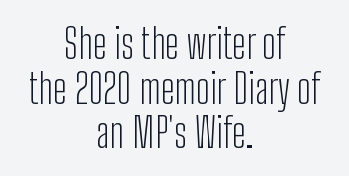
{"serif": "no", "italic": "no", "bold": "no", "weight": "light", "width": "condensed", "stroke_contrast": "low", "x_height": "medium", "monospaced": "no", "underline": "no", "align": "center", "line_spacing": "tight", "line_spacing_ratio": 1.09, "letter_spacing": "normal", "letter_spacing_em": 0.0, "glyph_px": 41}
